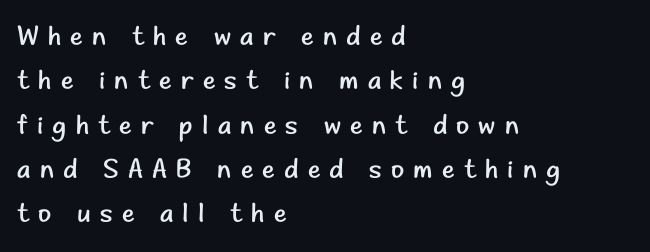
{"italic": "no", "bold": "no", "underline": "no", "align": "left", "line_spacing": "normal", "line_spacing_ratio": 1.64, "letter_spacing": "wide", "letter_spacing_em": 0.34, "glyph_px": 27}
